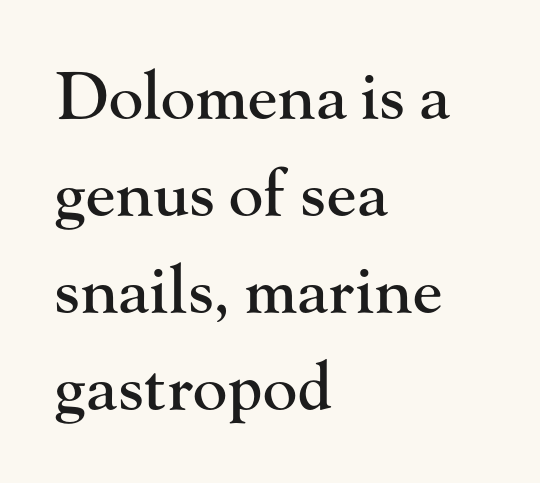
Vertical strokes here are truly vertical. This sample is left-justified, so line endings fall wherever the words run out. Check under the words: just untouched page. Summary of vertical rhythm: regular, with standard interline spacing. Tracking here is standard; glyphs follow each other at the usual distance. Is this a fixed-width face? No — the glyphs have proportional, varying widths.
